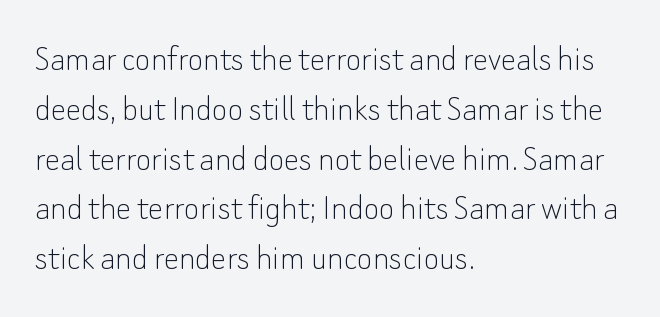
{"serif": "no", "italic": "no", "bold": "no", "weight": "thin", "width": "normal", "stroke_contrast": "low", "x_height": "small", "monospaced": "no", "underline": "no", "align": "left", "line_spacing": "normal", "line_spacing_ratio": 1.31, "letter_spacing": "normal", "letter_spacing_em": 0.0, "glyph_px": 38}
